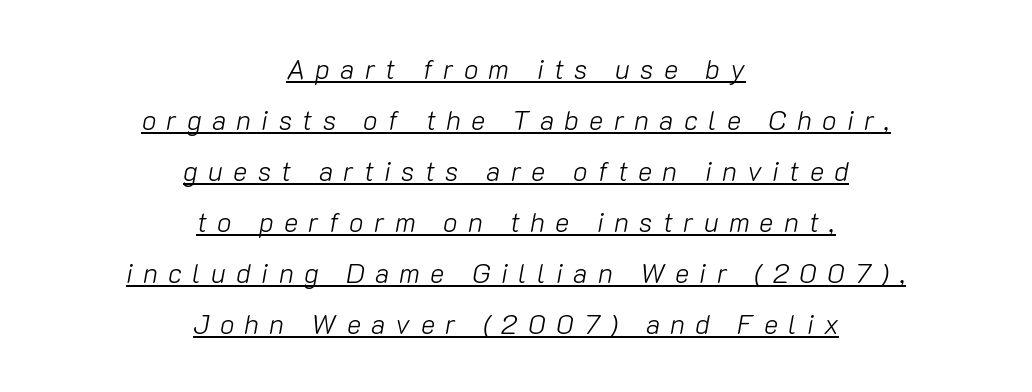
Q: Is the text bold? A: No.
Q: Is the text italic (slanted)? A: Yes, it leans right by about 10 degrees.
Q: Is the text underlined? A: Yes.
Q: How is the paragraph aligned? A: Centered.
Q: Is the spacing between letters normal or unusually wide? A: Unusually wide.
